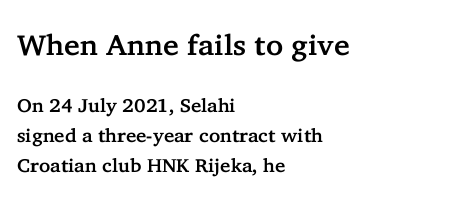
{"serif": "yes", "italic": "no", "width": "normal", "stroke_contrast": "low", "x_height": "medium", "monospaced": "no", "underline": "no", "align": "left", "line_spacing": "normal", "line_spacing_ratio": 1.6, "letter_spacing": "normal", "letter_spacing_em": 0.0, "larger_block": "first", "size_ratio": 1.53, "glyph_px": 29}
